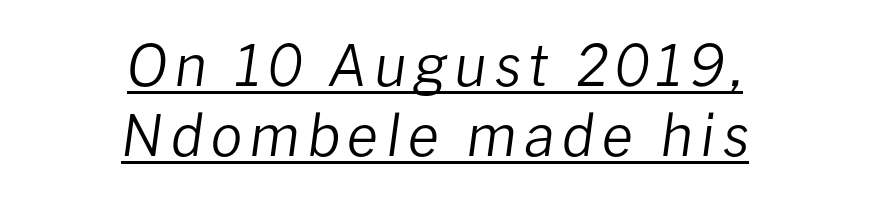
Looks like someone drew a line under every word here. Tall strokes in this sample are angled rather than plumb. The compositor balanced each line on the midline. The letters look calm and open, with moderate or lighter stems. The passage shown is typed in a proportional face where columns would drift.
